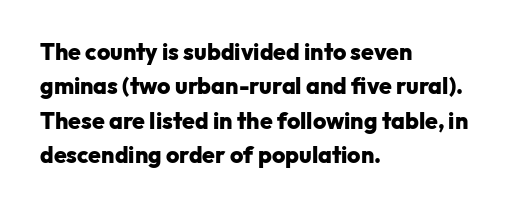
{"italic": "no", "bold": "yes", "underline": "no", "align": "left", "line_spacing": "normal", "line_spacing_ratio": 1.49, "letter_spacing": "normal", "letter_spacing_em": 0.0, "glyph_px": 23}
